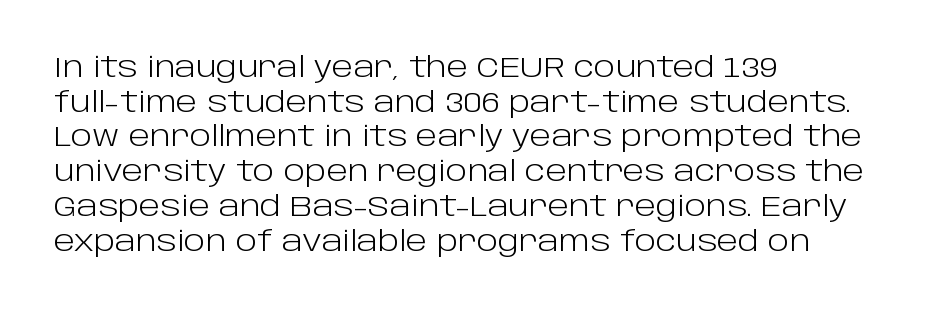
Every stem runs plumb, perpendicular to the baseline. Do the characters align in a grid? No, the font is proportional. Summary of weight: not heavy and not bold. There is no visible air inserted between adjacent glyphs.
